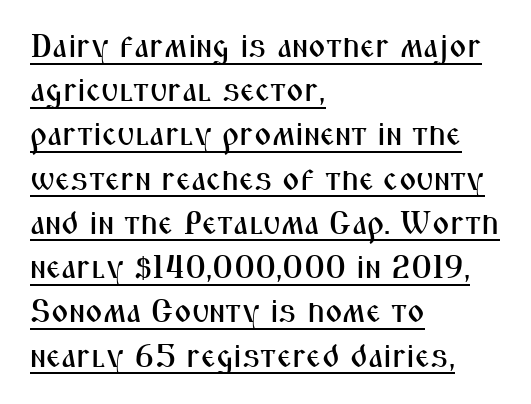
Q: Is the text italic (slanted)? A: No, it is upright.
Q: Is the typeface a serif or a sans-serif typeface? A: Sans-serif.
Q: Is the text underlined? A: Yes.
Q: How is the paragraph aligned? A: Left-aligned.
Q: Is the spacing between letters normal or unusually wide? A: Normal.
Q: Is the spacing between lines tight, normal or loose? A: Normal.
Q: Width (condensed, normal, or wide)? A: Condensed.
Q: Stroke contrast? A: Medium.
Q: x-height? A: Medium.
Q: Monospaced? A: No.
